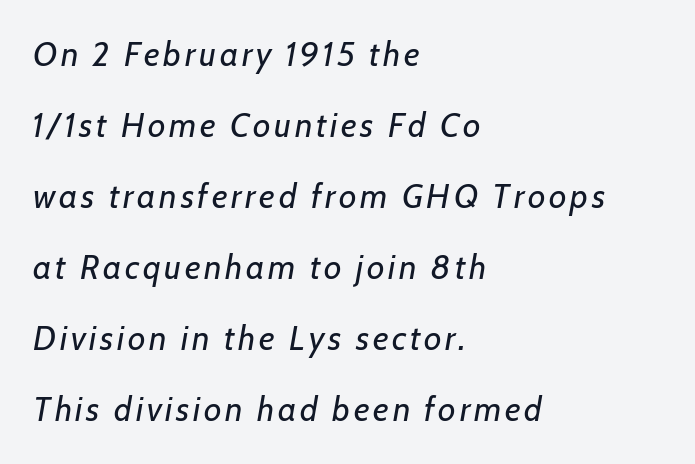
Q: Is the text bold? A: No.
Q: Is the text italic (slanted)? A: Yes, it leans right by about 7 degrees.
Q: Is the text underlined? A: No.
Q: How is the paragraph aligned? A: Left-aligned.
Q: Is the spacing between lines tight, normal or loose? A: Loose.
Q: Width (condensed, normal, or wide)? A: Normal.
Q: Stroke contrast? A: Low.
Q: x-height? A: Medium.
Q: Monospaced? A: No.
